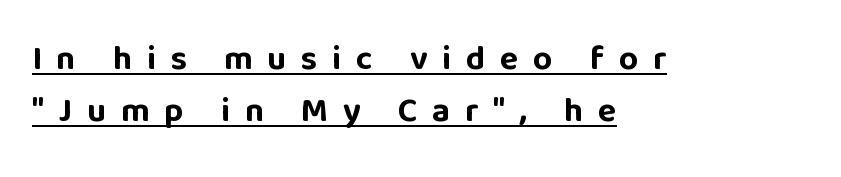
Q: Is the text bold? A: Yes.
Q: Is the text italic (slanted)? A: No, it is upright.
Q: Is the typeface a serif or a sans-serif typeface? A: Sans-serif.
Q: Is the text underlined? A: Yes.
Q: How is the paragraph aligned? A: Left-aligned.
Q: Is the spacing between letters normal or unusually wide? A: Unusually wide.
Q: Is the spacing between lines tight, normal or loose? A: Normal.
Q: Width (condensed, normal, or wide)? A: Normal.
Q: Stroke contrast? A: Low.
Q: x-height? A: Large.
Q: Monospaced? A: No.
